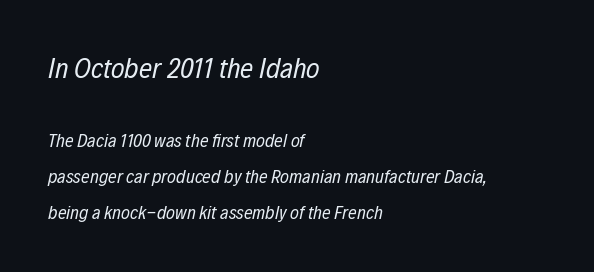
These glyphs show unthickened strokes, regular width or finer. Type size steps down from the first block to the second. Horizontally, the lines are justified to the leading edge only. Spacing between characters is what you'd get straight out of the box.
